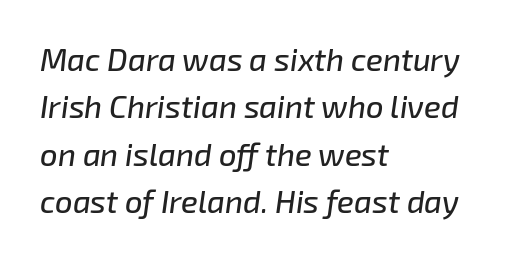
The image shows 31 px text type, italic (leaning right); set left-aligned, normal line spacing (1.53x), normal letter spacing, not underlined; low stroke contrast and a medium x-height.
